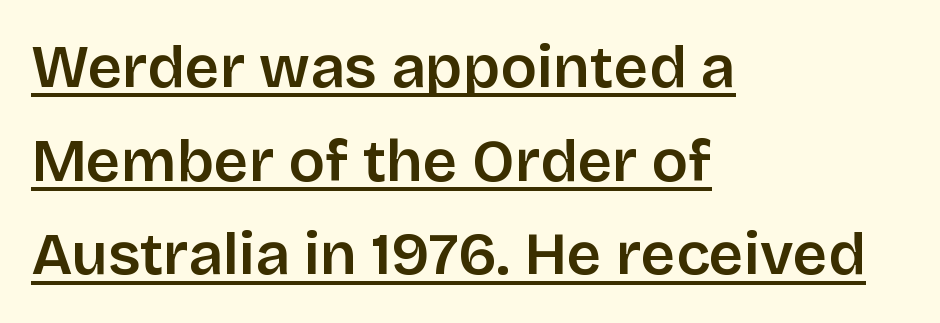
The image shows 60 px semibold sans-serif type, upright; set left-aligned, normal line spacing (1.56x), normal letter spacing, underlined; low stroke contrast and a large x-height.
